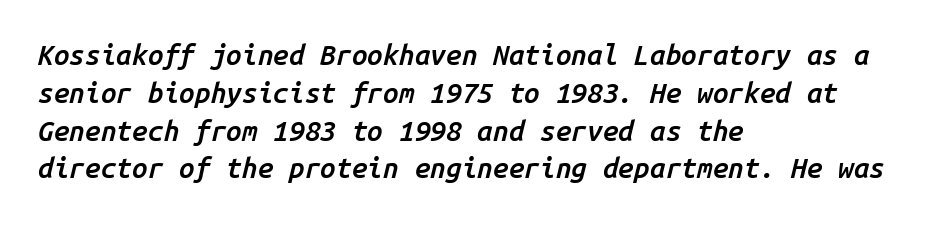
{"italic": "yes", "lean": "right", "slant_degrees": 14, "bold": "semi", "weight": "semibold", "width": "normal", "stroke_contrast": "low", "x_height": "medium", "monospaced": "yes", "underline": "no", "align": "left", "line_spacing": "normal", "line_spacing_ratio": 1.35, "letter_spacing": "normal", "letter_spacing_em": 0.0, "glyph_px": 28}
